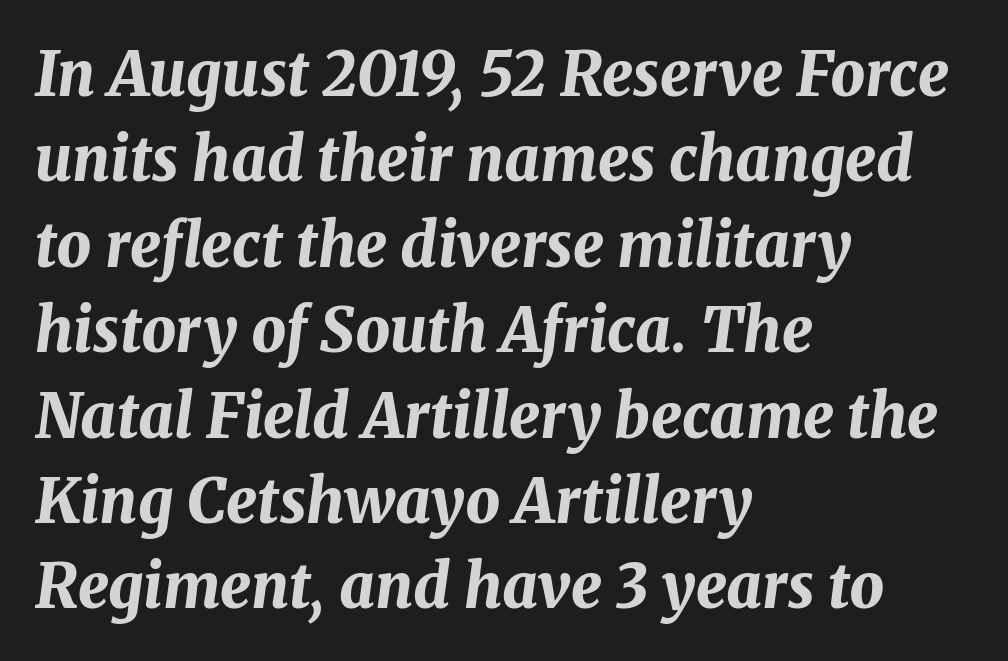
The image shows 61 px bold type, italic (leaning right); set left-aligned, normal line spacing (1.4x), normal letter spacing, not underlined; medium stroke contrast and a medium x-height.
